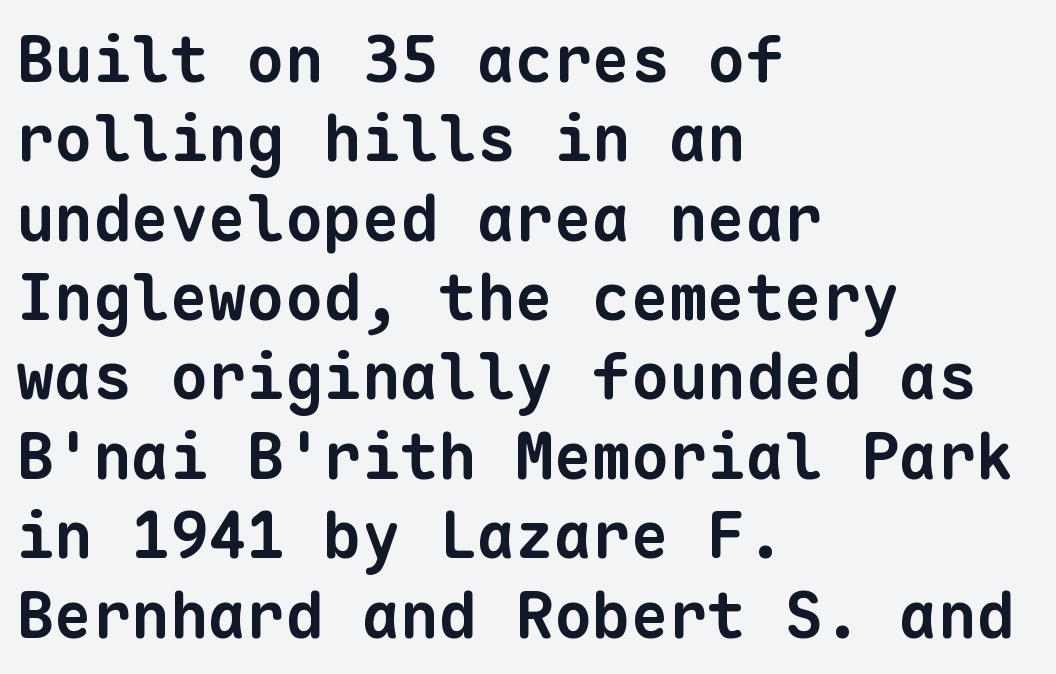
The image shows 64 px bold sans-serif type, monospaced; set left-aligned, line spacing 1.24x, normal letter spacing, not underlined; low stroke contrast and a medium x-height.
